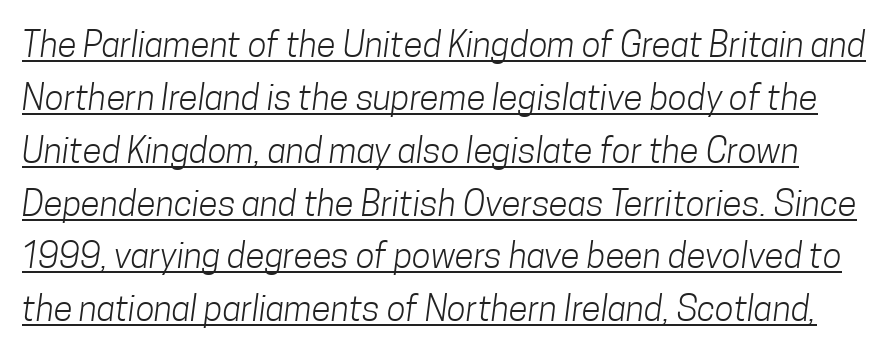
{"serif": "no", "bold": "no", "weight": "light", "width": "condensed", "stroke_contrast": "low", "x_height": "medium", "monospaced": "no", "underline": "yes", "line_spacing": "normal", "line_spacing_ratio": 1.51, "letter_spacing": "normal", "letter_spacing_em": 0.0, "glyph_px": 35}
